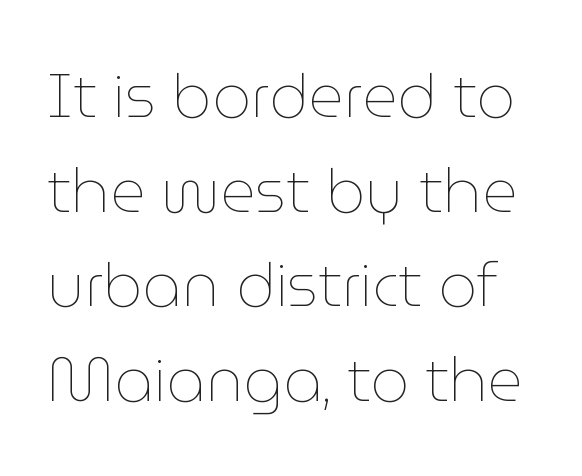
Regarding leading, the lines here are spaced in the standard way. Clear beneath every line of the passage. The rendering uses natural spacing where letterforms have individual widths. Short note: letters normally spaced. Stem width sits at or under what a default text font uses. Posture: straight, roman, zero tilt.
